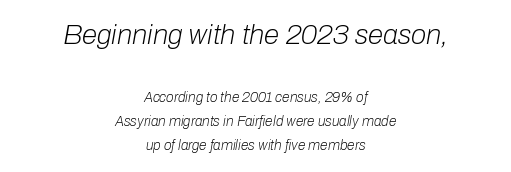
Looks like regular typesetting: each glyph gets only the width it needs. Compare the two chunks: the upper has the greater cap height. Emphasis-style slanted type is in use. The paragraph shown floats in the horizontal middle. Notice how descenders clear the ascenders below comfortably — that's standard leading.
